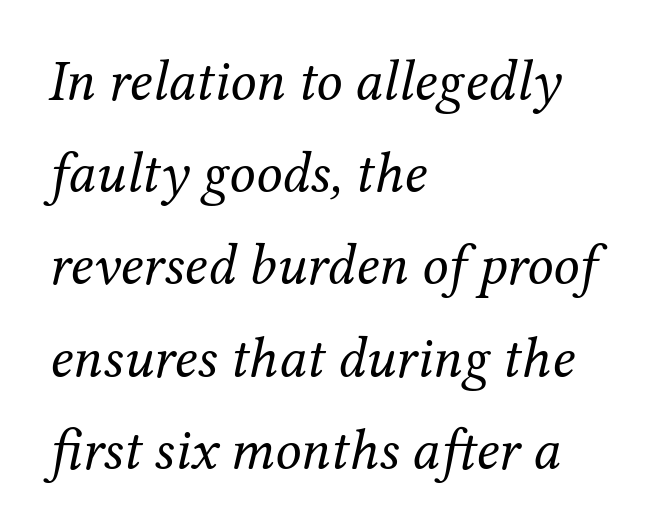
Q: Is the text bold? A: No.
Q: Is the text italic (slanted)? A: Yes, it leans right by about 12 degrees.
Q: Is the typeface a serif or a sans-serif typeface? A: Serif.
Q: Is the text underlined? A: No.
Q: How is the paragraph aligned? A: Left-aligned.
Q: Is the spacing between letters normal or unusually wide? A: Normal.
Q: Is the spacing between lines tight, normal or loose? A: Normal.
Q: Width (condensed, normal, or wide)? A: Normal.
Q: Stroke contrast? A: Medium.
Q: x-height? A: Medium.
Q: Monospaced? A: No.
